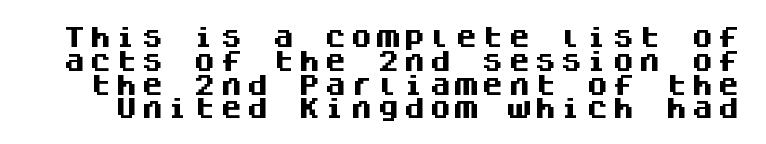
{"italic": "no", "bold": "yes", "underline": "no", "line_spacing": "tight", "line_spacing_ratio": 1.08, "glyph_px": 22}
